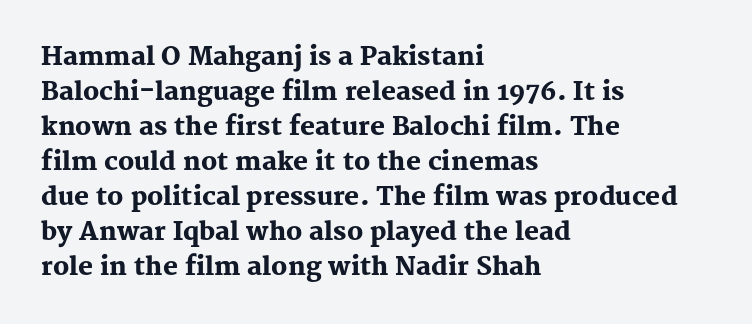
Q: Is the text bold? A: Yes.
Q: Is the text italic (slanted)? A: No, it is upright.
Q: Is the text underlined? A: No.
Q: How is the paragraph aligned? A: Left-aligned.
Q: Is the spacing between letters normal or unusually wide? A: Normal.
Q: Is the spacing between lines tight, normal or loose? A: Normal.
